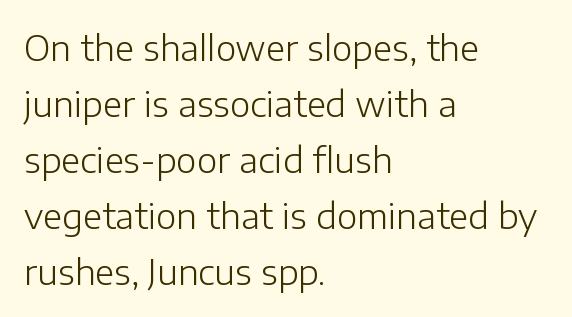
{"serif": "no", "italic": "no", "bold": "no", "weight": "light", "width": "normal", "stroke_contrast": "low", "x_height": "medium", "monospaced": "no", "underline": "no", "align": "left", "line_spacing": "normal", "line_spacing_ratio": 1.6, "letter_spacing": "normal", "letter_spacing_em": 0.0, "glyph_px": 35}
